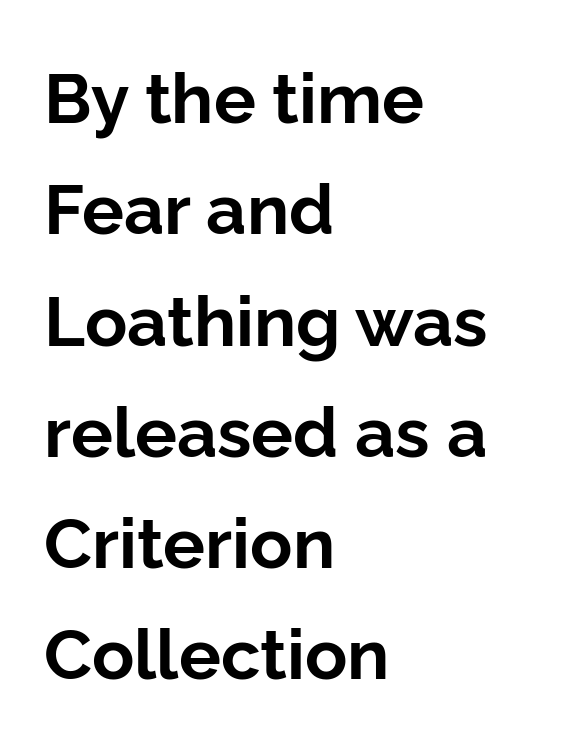
Check where the strokes stop: nothing finishes them off — pure sans. Compared with a centered layout, this one pins lines to the left instead. Typesetter's note: full bold, strokes at maximum text heaviness. Bare-footed words on every line.
